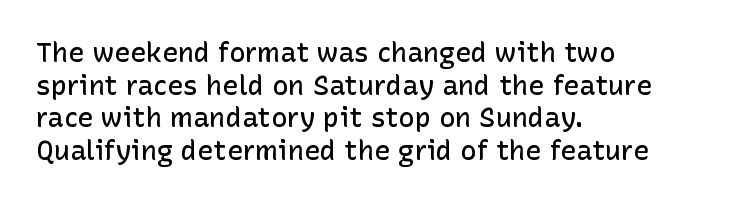
The rendering uses a semibold face; strokes are thickened but not to full bold. Inter-character spacing is left at the font's built-in metrics. Quick note: not italic, upright. Which margin do the lines hug? The left one — the right edge is uneven.
